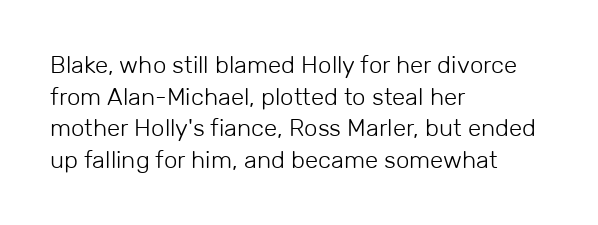
{"italic": "no", "bold": "no", "underline": "no", "align": "left", "line_spacing": "normal", "line_spacing_ratio": 1.32, "letter_spacing": "normal", "letter_spacing_em": 0.0, "glyph_px": 24}
